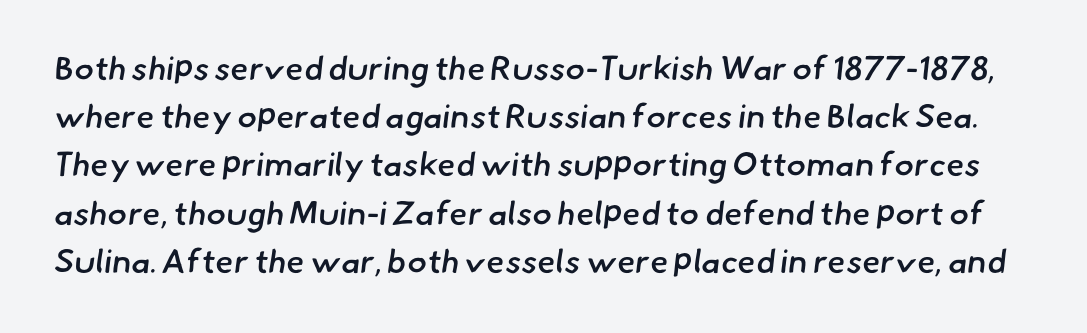
Q: Is the text bold? A: Semi-bold.
Q: Is the typeface a serif or a sans-serif typeface? A: Sans-serif.
Q: Is the text underlined? A: No.
Q: Is the spacing between letters normal or unusually wide? A: Normal.
Q: Is the spacing between lines tight, normal or loose? A: Normal.
Q: Width (condensed, normal, or wide)? A: Normal.
Q: Stroke contrast? A: Low.
Q: x-height? A: Small.
Q: Monospaced? A: No.
